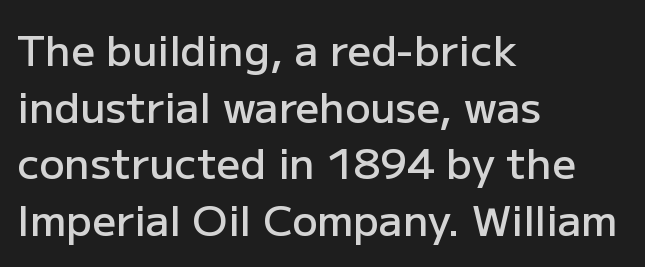
Font category for this specimen: sans-serif. Is the block centered? No — it sits flush against the left margin. Rendered with straight, roman letterforms. Each glyph is drawn with semibold strokes, heavier than normal yet not fully bold.
